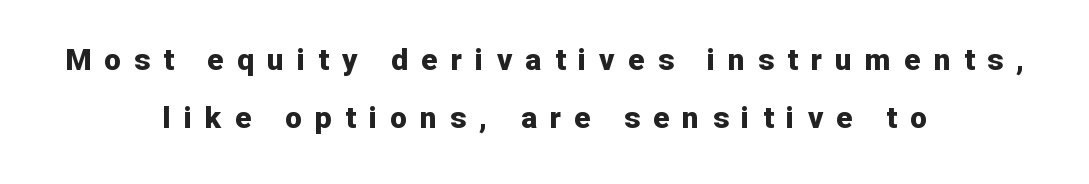
Thick stems and heavy bowls — unmistakably bold. These lines have a slow, spaced-out rhythm from letter to letter. This is the regular roman posture of the typeface. Quick note: underline off. Quick note: interline space is abundant.
